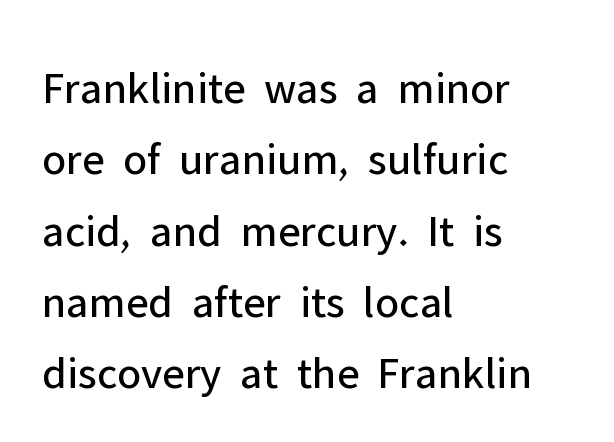
The image shows 46 px regular-weight sans-serif type, upright; set left-aligned, normal line spacing (1.55x), normal letter spacing, not underlined; low stroke contrast and a medium x-height.
